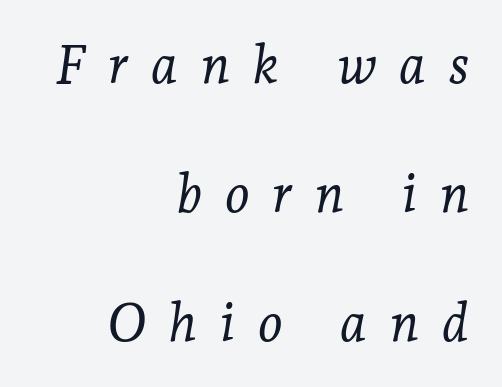
Letter spacing: wide. The face looks like a standard text weight, possibly lighter. Glance below the letters and you will spot only blank space. In CSS terms this would be text-align: right. A typesetter would call this leading open, well beyond the default. Do the characters align in a grid? No, the font is proportional.
